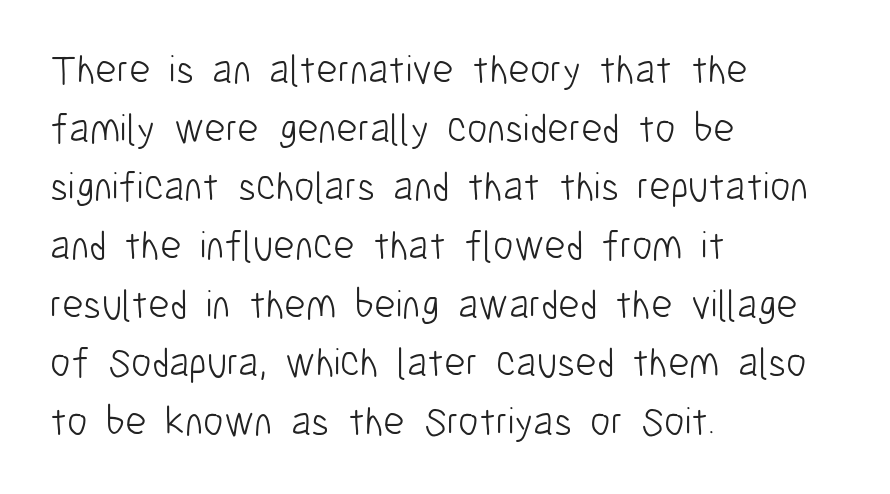
Decoration check: the copy has no underline. The paragraph has a hard left edge and a soft right edge. You can tell from the bare stems that sans-serif type was used. Does the lettering tilt? It doesn't — this is upright.
